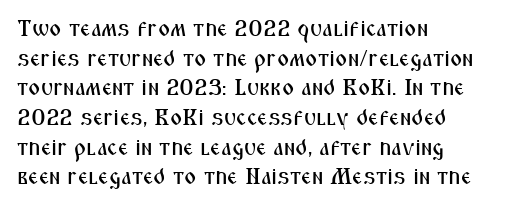
{"italic": "no", "underline": "no", "align": "left", "line_spacing": "normal", "line_spacing_ratio": 1.29, "letter_spacing": "normal", "letter_spacing_em": 0.0, "glyph_px": 23}
